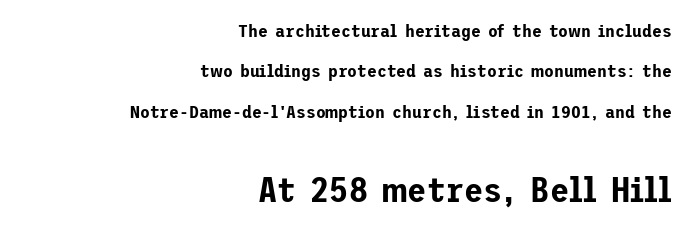
Q: Is the text italic (slanted)? A: No, it is upright.
Q: Is the typeface a serif or a sans-serif typeface? A: Sans-serif.
Q: Is the text underlined? A: No.
Q: How is the paragraph aligned? A: Right-aligned.
Q: Is the spacing between letters normal or unusually wide? A: Normal.
Q: Is the spacing between lines tight, normal or loose? A: Loose.
Q: Which block of text is set in a larger size, the first (top) or the second (bottom)? A: The second (bottom) one.
Q: Width (condensed, normal, or wide)? A: Normal.
Q: Stroke contrast? A: Low.
Q: x-height? A: Medium.
